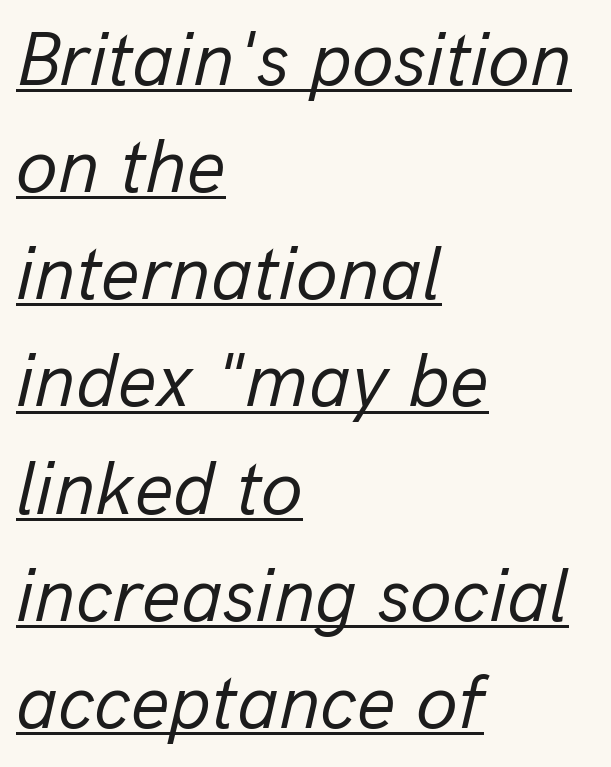
Q: Is the text bold? A: No.
Q: Is the text italic (slanted)? A: Yes, it leans right by about 13 degrees.
Q: Is the text underlined? A: Yes.
Q: How is the paragraph aligned? A: Left-aligned.
Q: Is the spacing between letters normal or unusually wide? A: Normal.
Q: Is the spacing between lines tight, normal or loose? A: Normal.
Q: Width (condensed, normal, or wide)? A: Normal.
Q: Stroke contrast? A: Low.
Q: x-height? A: Medium.
Q: Monospaced? A: No.
